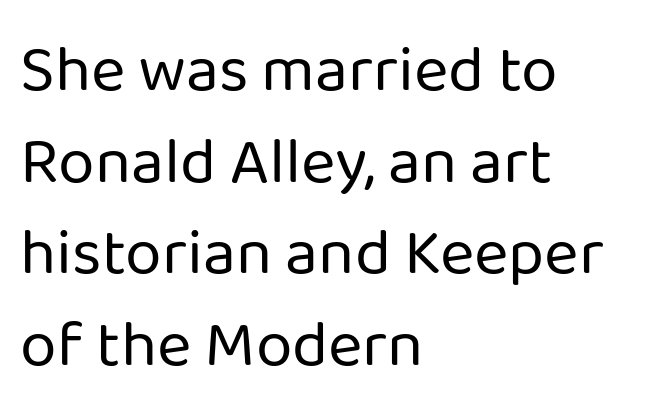
This rendering uses left alignment, leaving the right contour irregular. Look at the tracking — it's just the regular setting, nothing added. Unlike a traditional serif, this face leaves its strokes unadorned. If you drew a line through each stem, it would be perfectly vertical.
